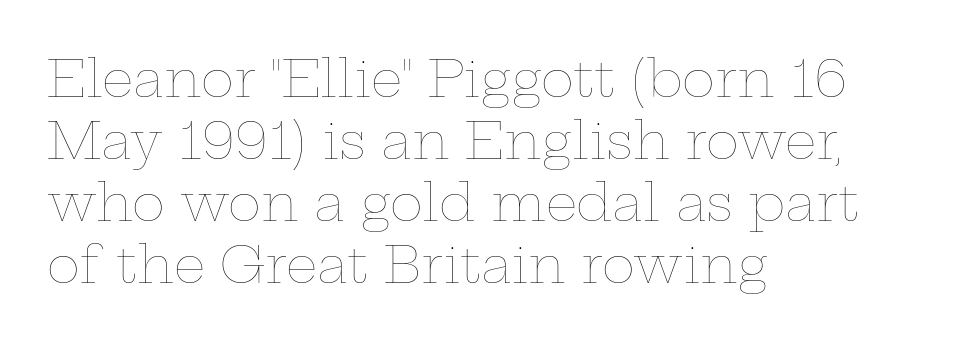
{"italic": "no", "bold": "no", "weight": "thin", "width": "wide", "stroke_contrast": "low", "x_height": "medium", "monospaced": "no", "underline": "no", "align": "left", "line_spacing_ratio": 1.24, "letter_spacing": "normal", "letter_spacing_em": 0.0, "glyph_px": 50}
